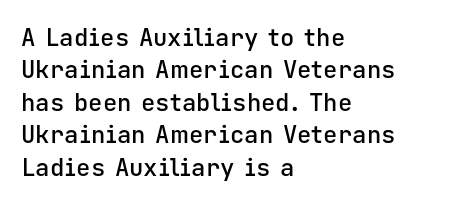
The image shows 24 px text type, upright; set left-aligned, normal line spacing (1.35x), normal letter spacing, not underlined.
